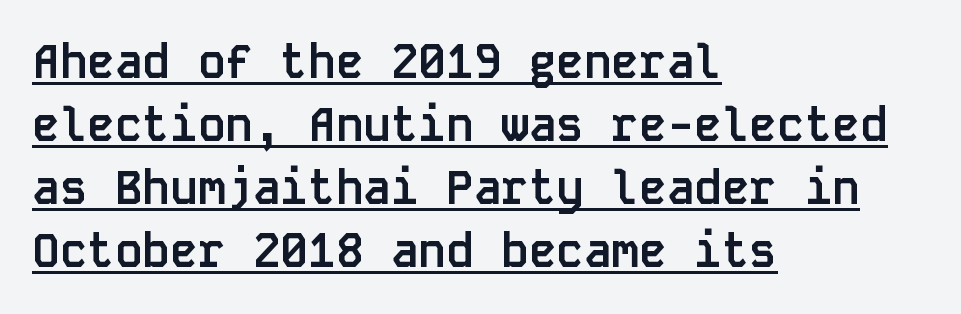
{"serif": "no", "italic": "no", "bold": "yes", "weight": "semibold", "width": "normal", "stroke_contrast": "low", "x_height": "large", "monospaced": "yes", "underline": "yes", "align": "left", "line_spacing": "normal", "line_spacing_ratio": 1.37, "letter_spacing": "normal", "letter_spacing_em": 0.0, "glyph_px": 46}
